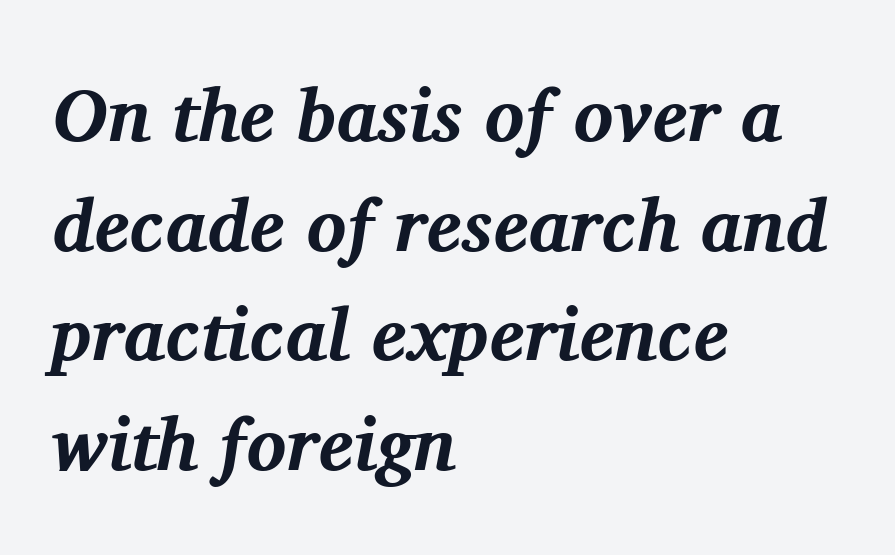
{"serif": "yes", "italic": "yes", "lean": "right", "slant_degrees": 11, "bold": "yes", "weight": "bold", "width": "normal", "stroke_contrast": "medium", "x_height": "medium", "monospaced": "no", "underline": "no", "align": "left", "line_spacing": "normal", "line_spacing_ratio": 1.48, "letter_spacing": "normal", "letter_spacing_em": 0.0, "glyph_px": 74}
